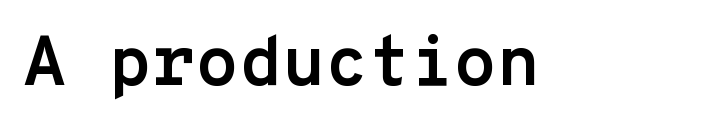
The image shows 70 px semibold sans-serif type, upright, monospaced; set normal letter spacing, not underlined; low stroke contrast and a medium x-height.
